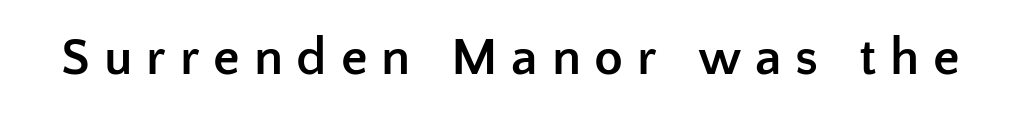
Decoration check: the copy has no underline. The lettering stays uniformly vertical, giving the passage a roman look. Type style note: lacks serifs. Look at the stroke-to-counter ratio: heavy, a bold. These lines are rendered in a variable-pitch font. Does extra space separate the letters? Yes, quite a lot of it.
